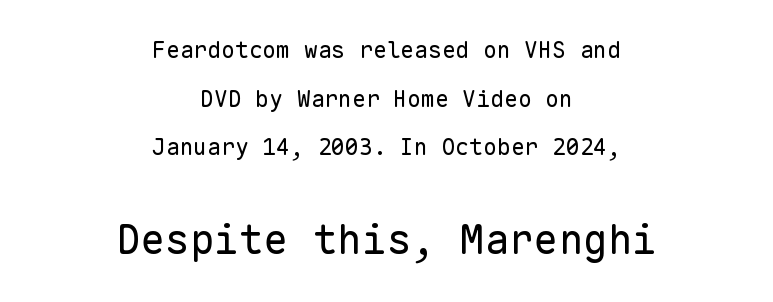
Ink coverage per letter is moderate at most. The letters sit at their default tracking, neither squeezed nor spread. Think of a typewriter: that constant character pitch is what you see here. The more generous point size was reserved for the lower chunk. Short and long lines alike share a common midpoint. It's the straight-up-and-down kind of type.
